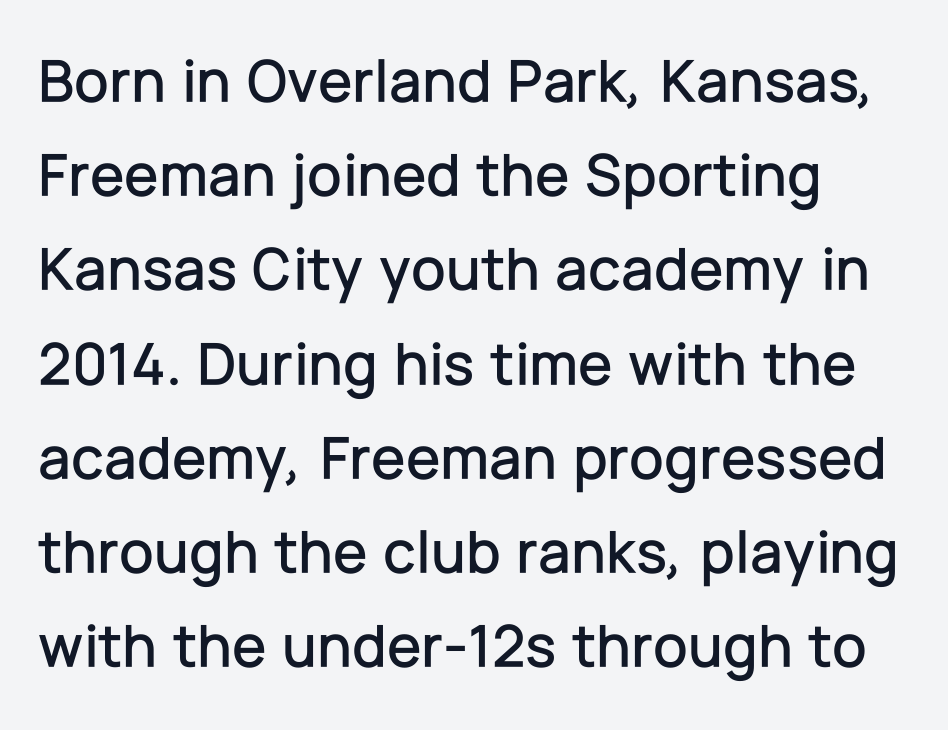
{"serif": "no", "italic": "no", "width": "normal", "stroke_contrast": "low", "x_height": "medium", "monospaced": "no", "underline": "no", "align": "left", "line_spacing": "normal", "line_spacing_ratio": 1.52, "letter_spacing": "normal", "letter_spacing_em": 0.0, "glyph_px": 62}
